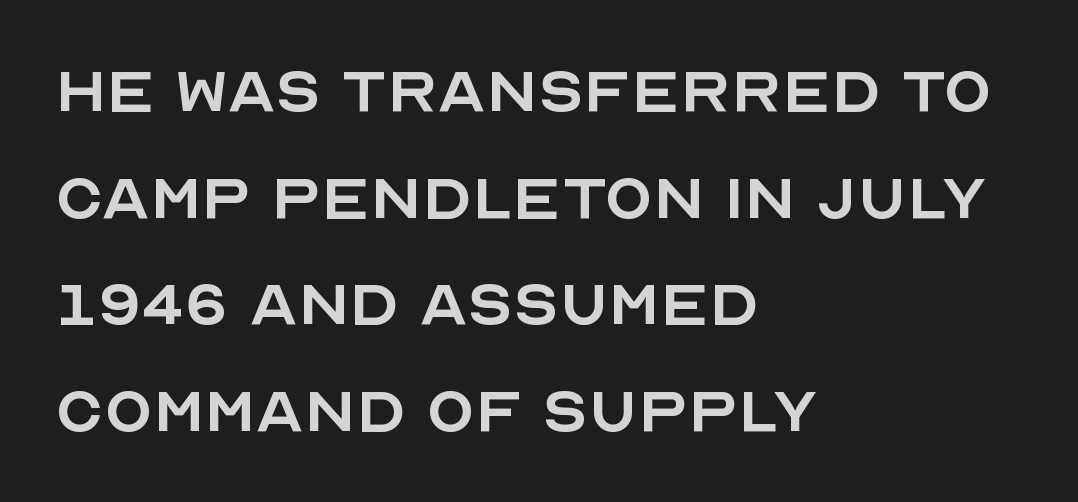
Q: Is the text bold? A: No.
Q: Is the text italic (slanted)? A: No, it is upright.
Q: Is the typeface a serif or a sans-serif typeface? A: Sans-serif.
Q: Is the text underlined? A: No.
Q: How is the paragraph aligned? A: Left-aligned.
Q: Is the spacing between letters normal or unusually wide? A: Normal.
Q: Is the spacing between lines tight, normal or loose? A: Normal.
Q: Width (condensed, normal, or wide)? A: Normal.
Q: x-height? A: Large.
Q: Monospaced? A: No.
